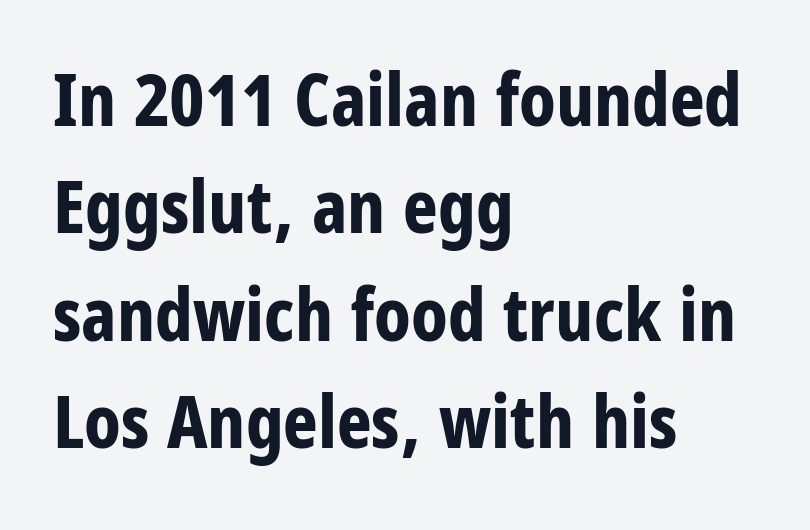
The rendering keeps characters at their native spacing. These lines are rendered in a variable-pitch font. Line starts are locked; line ends wander. This rendering features lettering with no underline. Its strokes are broad and dark, the hallmark of bold type.
